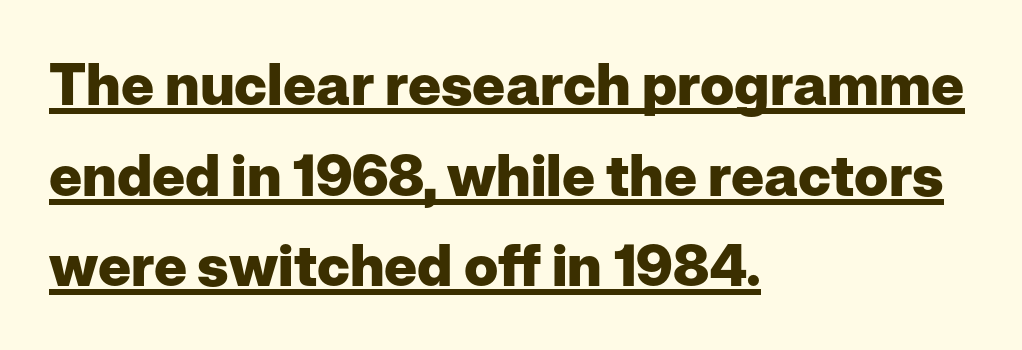
Q: Is the text bold? A: Yes.
Q: Is the text italic (slanted)? A: No, it is upright.
Q: Is the typeface a serif or a sans-serif typeface? A: Sans-serif.
Q: Is the text underlined? A: Yes.
Q: How is the paragraph aligned? A: Left-aligned.
Q: Is the spacing between letters normal or unusually wide? A: Normal.
Q: Is the spacing between lines tight, normal or loose? A: Normal.
Q: Width (condensed, normal, or wide)? A: Normal.
Q: Stroke contrast? A: Low.
Q: x-height? A: Medium.
Q: Monospaced? A: No.
